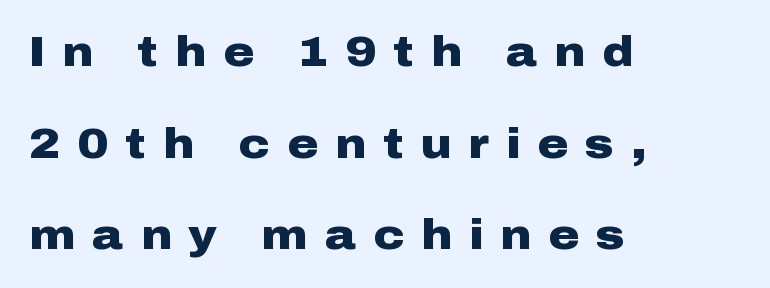
Q: Is the text bold? A: Yes.
Q: Is the text italic (slanted)? A: No, it is upright.
Q: Is the typeface a serif or a sans-serif typeface? A: Sans-serif.
Q: Is the text underlined? A: No.
Q: How is the paragraph aligned? A: Left-aligned.
Q: Is the spacing between letters normal or unusually wide? A: Unusually wide.
Q: Is the spacing between lines tight, normal or loose? A: Loose.
Q: Width (condensed, normal, or wide)? A: Wide.
Q: Stroke contrast? A: Low.
Q: x-height? A: Medium.
Q: Monospaced? A: No.
